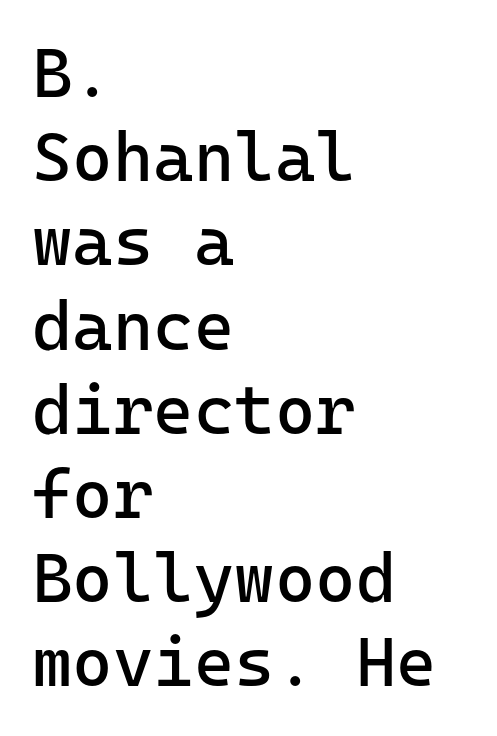
Q: Is the text bold? A: No.
Q: Is the text italic (slanted)? A: No, it is upright.
Q: Is the typeface a serif or a sans-serif typeface? A: Sans-serif.
Q: Is the text underlined? A: No.
Q: How is the paragraph aligned? A: Left-aligned.
Q: Is the spacing between letters normal or unusually wide? A: Normal.
Q: Width (condensed, normal, or wide)? A: Normal.
Q: Stroke contrast? A: Low.
Q: x-height? A: Medium.
